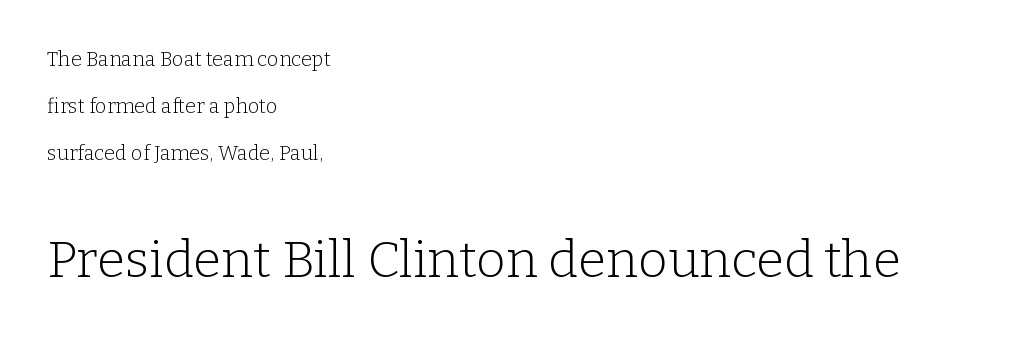
The image shows 51 px light serif type, upright; set left-aligned, loose line spacing (2.35x), normal letter spacing, not underlined; the second (bottom) block is 2.55x larger; low stroke contrast and a medium x-height.
